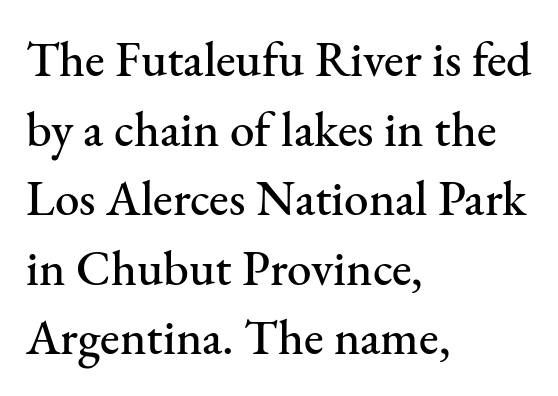
The image shows 49 px serif type, upright; set left-aligned, normal line spacing (1.42x), normal letter spacing, not underlined; medium stroke contrast and a small x-height.
